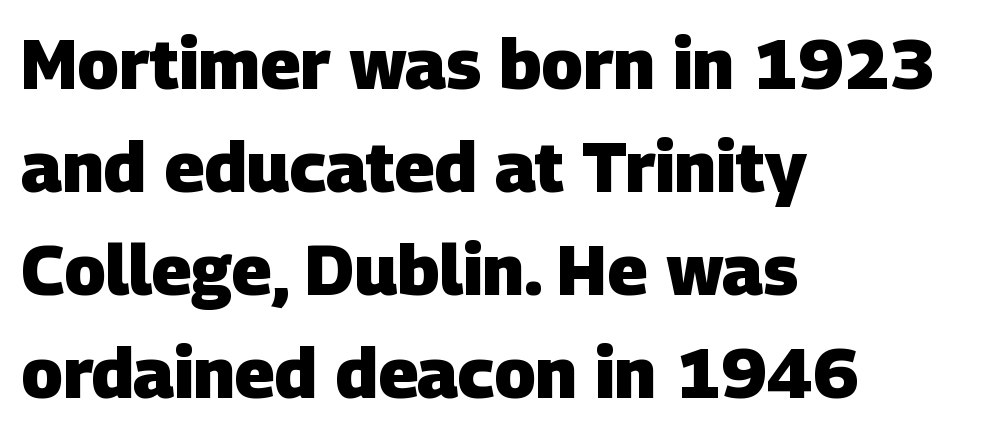
Q: Is the text bold? A: Yes.
Q: Is the typeface a serif or a sans-serif typeface? A: Sans-serif.
Q: Is the text underlined? A: No.
Q: How is the paragraph aligned? A: Left-aligned.
Q: Is the spacing between letters normal or unusually wide? A: Normal.
Q: Is the spacing between lines tight, normal or loose? A: Normal.
Q: Width (condensed, normal, or wide)? A: Normal.
Q: Stroke contrast? A: Low.
Q: x-height? A: Large.
Q: Monospaced? A: No.
